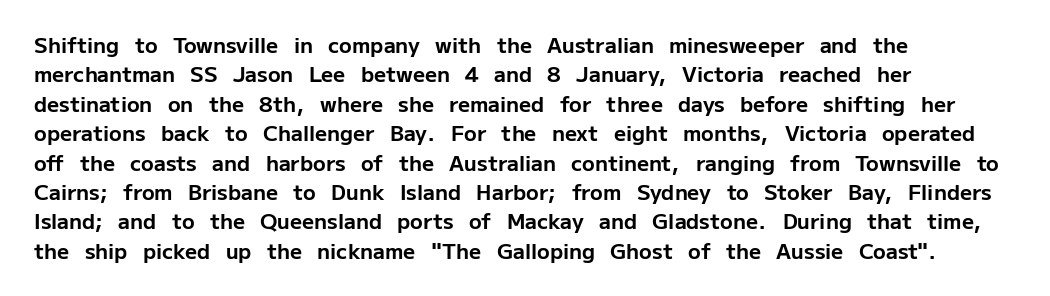
Q: Is the text bold? A: Yes.
Q: Is the text italic (slanted)? A: No, it is upright.
Q: Is the text underlined? A: No.
Q: How is the paragraph aligned? A: Left-aligned.
Q: Is the spacing between letters normal or unusually wide? A: Normal.
Q: Is the spacing between lines tight, normal or loose? A: Normal.
